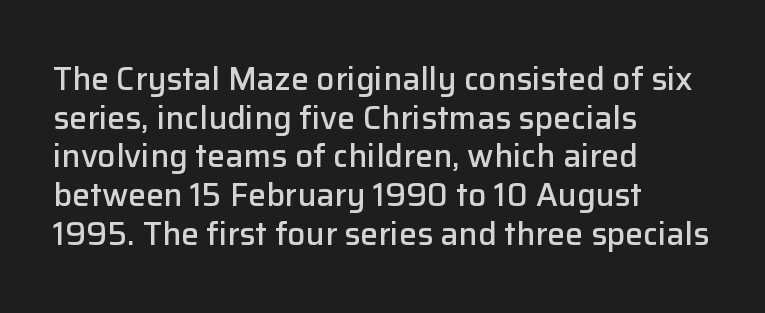
Are there feet on the stems? There aren't — it's a sans. A typesetter would call this proportional, since set widths differ per character. When letters stand straight like this, we call the style roman or upright. Here the glyphs are tracked normally, forming tight word shapes. Slightly chunky letters — semibold, I'd say, not full bold. Compared with a centered layout, this one pins lines to the left instead.
